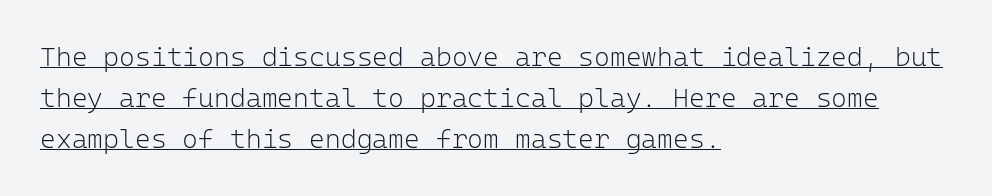
Q: Is the text bold? A: No.
Q: Is the text italic (slanted)? A: No, it is upright.
Q: Is the text underlined? A: Yes.
Q: How is the paragraph aligned? A: Left-aligned.
Q: Is the spacing between letters normal or unusually wide? A: Normal.
Q: Is the spacing between lines tight, normal or loose? A: Normal.
